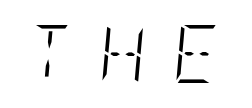
Caption: expanded tracking, letters set apart. An italicized treatment has been applied to the whole sample. Underline: absent. Each stroke keeps to a modest, everyday thickness or less.
